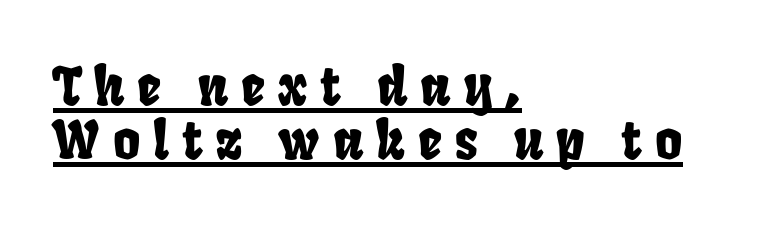
The image shows 52 px condensed sans-serif type; set left-aligned, tight line spacing (1.04x), unusually wide letter spacing (+0.25 em), underlined; low stroke contrast and a large x-height.
